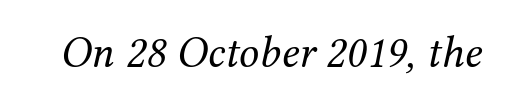
The image shows 45 px regular-weight serif type, italic (leaning right); set normal letter spacing, not underlined; medium stroke contrast and a medium x-height.
